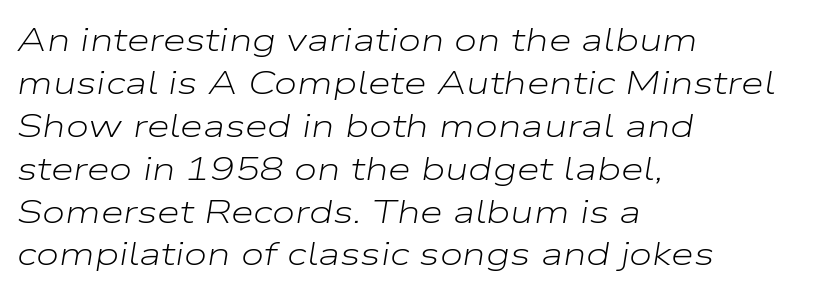
Alignment: flush left. You could not count columns in this text — the font is proportionally spaced. Each new line begins a customary step beneath the previous one. Is the letter spacing exaggerated? No — it looks like the ordinary default. The rendering applies a slant to the glyphs. Decoration check: the copy has no underline.
